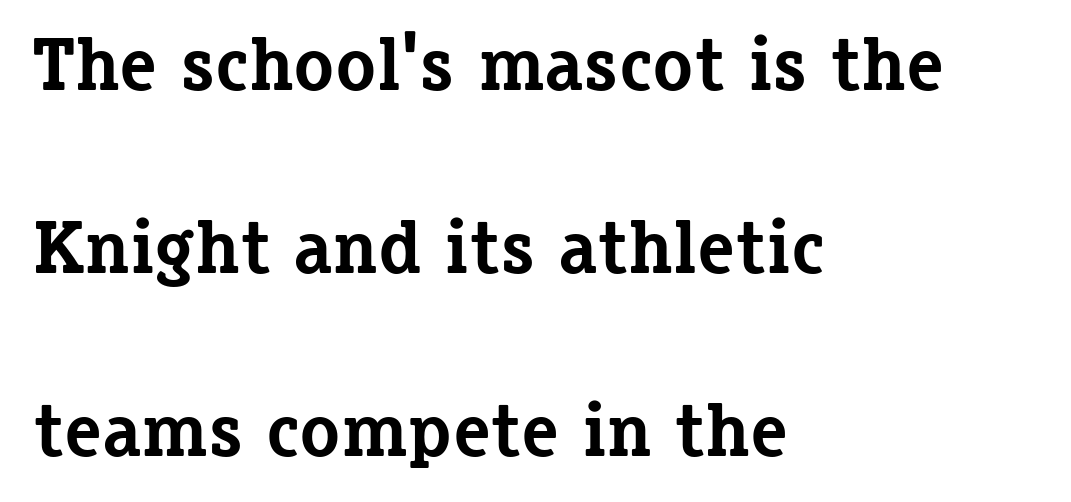
Q: Is the text bold? A: Yes.
Q: Is the text italic (slanted)? A: No, it is upright.
Q: Is the typeface a serif or a sans-serif typeface? A: Serif.
Q: Is the text underlined? A: No.
Q: How is the paragraph aligned? A: Left-aligned.
Q: Is the spacing between letters normal or unusually wide? A: Normal.
Q: Is the spacing between lines tight, normal or loose? A: Loose.
Q: Width (condensed, normal, or wide)? A: Normal.
Q: Stroke contrast? A: Low.
Q: x-height? A: Medium.
Q: Monospaced? A: No.
